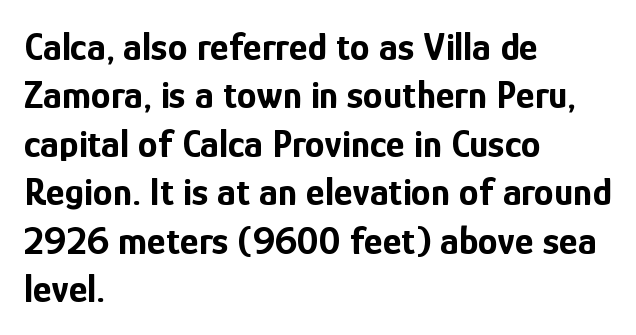
{"serif": "no", "italic": "no", "bold": "yes", "weight": "bold", "width": "condensed", "stroke_contrast": "low", "x_height": "medium", "monospaced": "no", "underline": "no", "align": "left", "line_spacing_ratio": 1.21, "letter_spacing": "normal", "letter_spacing_em": 0.0, "glyph_px": 40}
